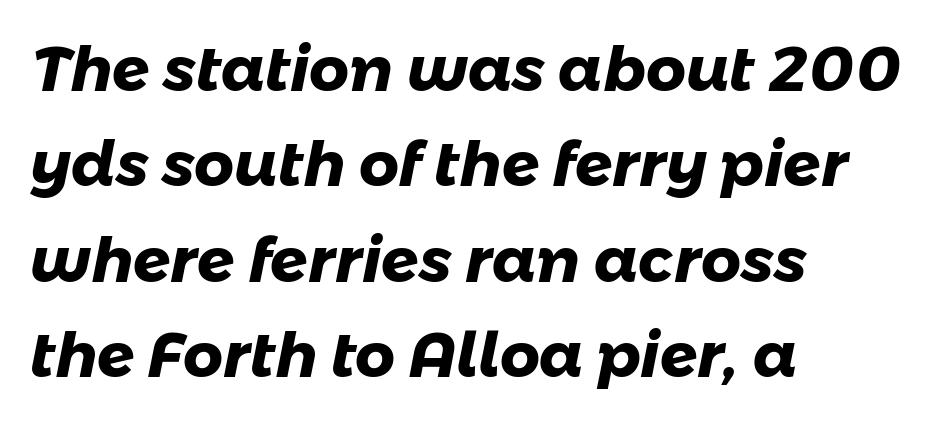
Q: Is the text bold? A: Yes.
Q: Is the typeface a serif or a sans-serif typeface? A: Sans-serif.
Q: Is the text underlined? A: No.
Q: How is the paragraph aligned? A: Left-aligned.
Q: Is the spacing between letters normal or unusually wide? A: Normal.
Q: Is the spacing between lines tight, normal or loose? A: Normal.
Q: Width (condensed, normal, or wide)? A: Normal.
Q: Stroke contrast? A: Low.
Q: x-height? A: Medium.
Q: Monospaced? A: No.
